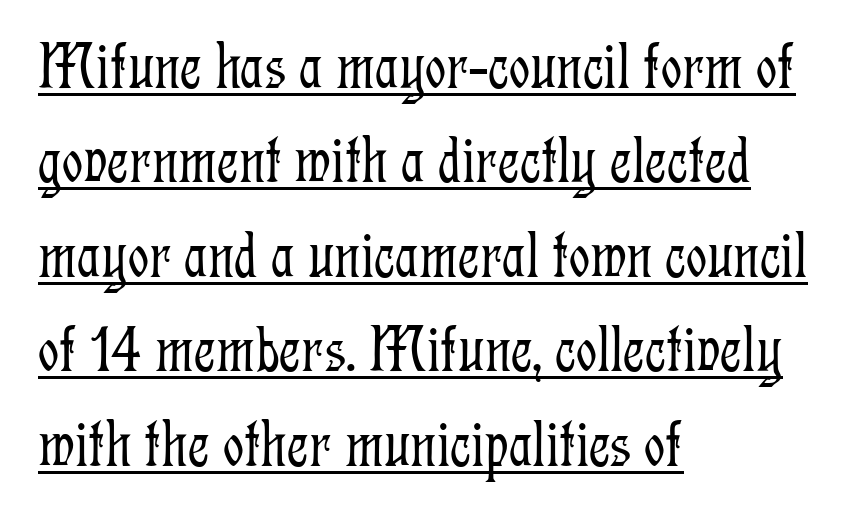
Think of a printed novel: that variable character pitch is what you see here. Unlike italic type, these characters show no tilt at all. The face used here is rendered with its standard letterfit. The lettering is marked with a stroke running underneath it. These lines are composed in type with serifs.
